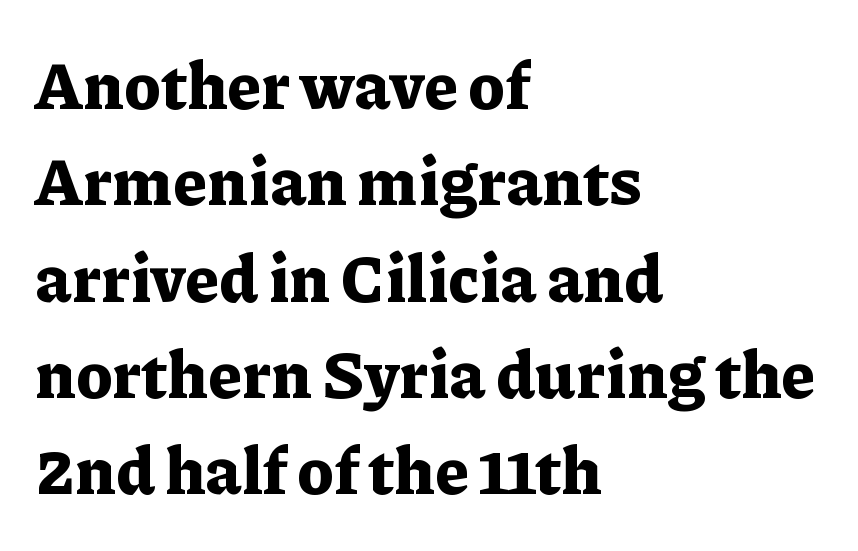
The image shows 66 px bold serif type, upright; set left-aligned, normal line spacing (1.46x), normal letter spacing, not underlined; low stroke contrast and a medium x-height.
